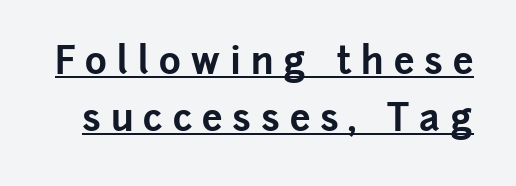
The image shows 37 px bold sans-serif type, upright; set normal line spacing (1.55x), unusually wide letter spacing (+0.27 em), underlined; low stroke contrast and a medium x-height.
